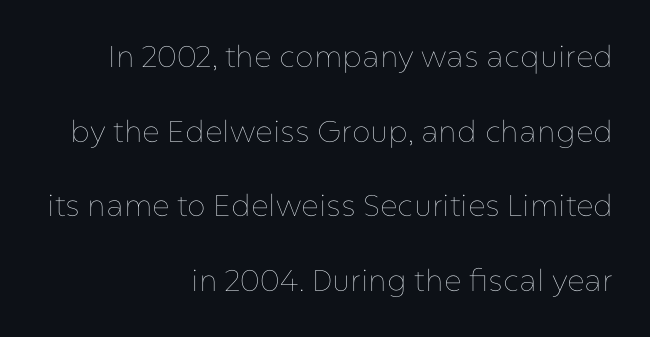
The cut favours lightness, reaching ordinary text weight at its darkest. Notice the wide empty band between every row — that's loose leading. A student would call this right alignment; a typographer would say flush right, rag left. Anything drawn beneath the words? Only blank space. Is there any slant? The stems are plumb. These lines are rendered in a variable-pitch font.
